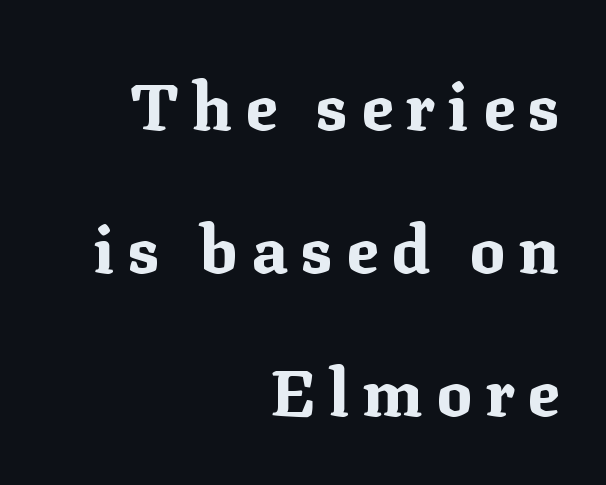
The image shows 66 px bold serif type, upright; set right-aligned, loose line spacing (2.17x), unusually wide letter spacing (+0.2 em), not underlined; medium stroke contrast and a medium x-height.
